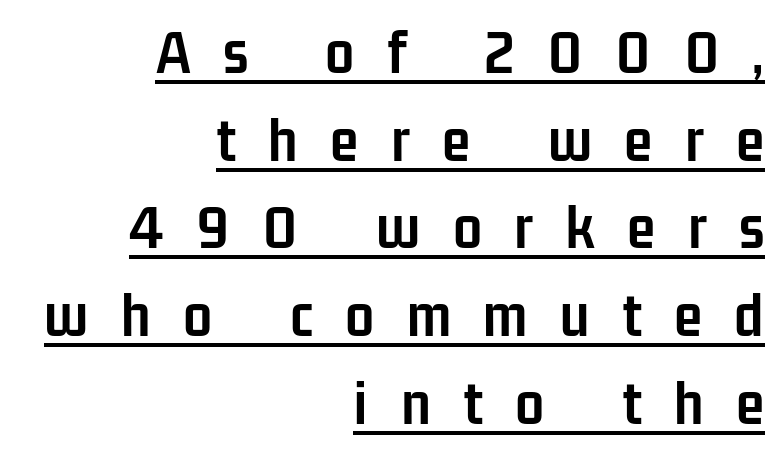
Regarding serifs, this sample does without them. Line spacing here is normal. The text block is weighted toward the right margin, trailing off unevenly leftward. The tracking jumps out immediately: characters are airy and widely separated. The type sits square on the baseline with zero lean.
